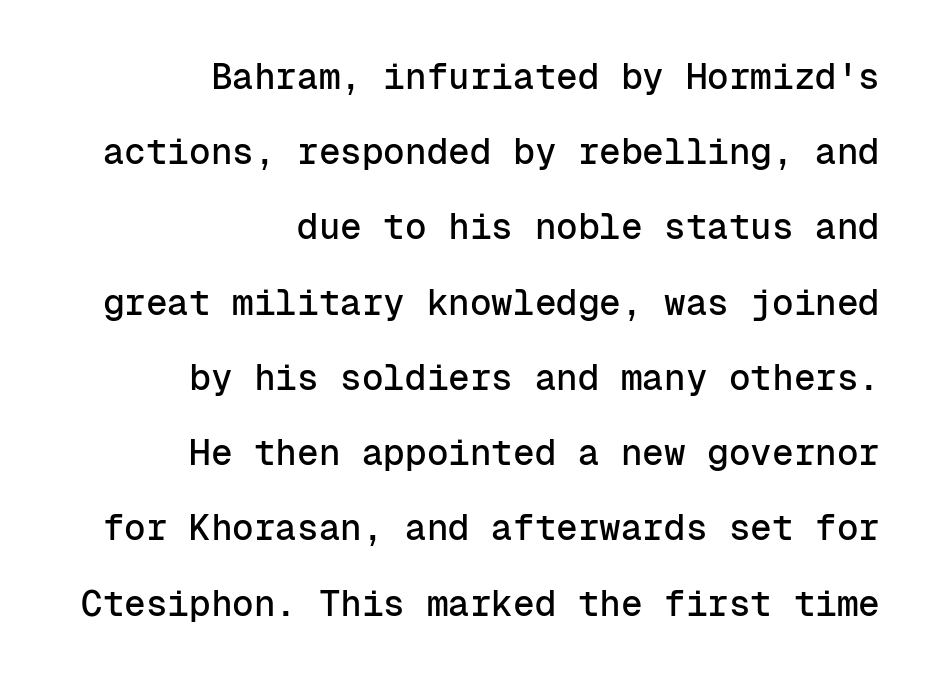
{"serif": "no", "italic": "no", "width": "normal", "stroke_contrast": "low", "x_height": "medium", "monospaced": "yes", "underline": "no", "align": "right", "line_spacing": "loose", "line_spacing_ratio": 2.09, "letter_spacing": "normal", "letter_spacing_em": 0.0, "glyph_px": 36}
